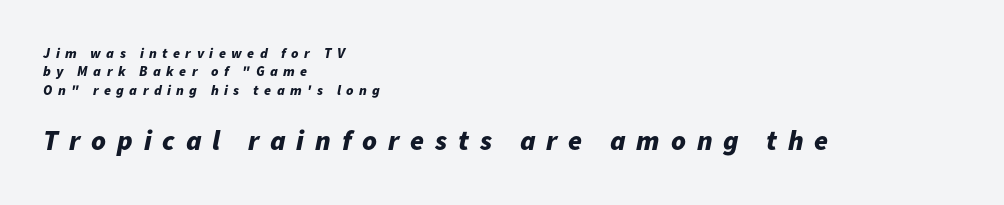
Q: Is the text bold? A: Yes.
Q: Is the text italic (slanted)? A: Yes, it leans right by about 11 degrees.
Q: Is the text underlined? A: No.
Q: How is the paragraph aligned? A: Left-aligned.
Q: Is the spacing between letters normal or unusually wide? A: Unusually wide.
Q: Is the spacing between lines tight, normal or loose? A: Normal.
Q: Which block of text is set in a larger size, the first (top) or the second (bottom)? A: The second (bottom) one.
Q: Width (condensed, normal, or wide)? A: Normal.
Q: Stroke contrast? A: Low.
Q: x-height? A: Medium.
Q: Monospaced? A: No.
